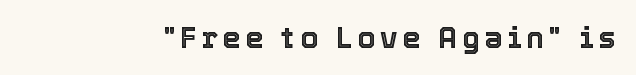
Underline: absent. Nope, not italic — everything's standing straight. Is this a fixed-width face? No — the glyphs have proportional, varying widths.
